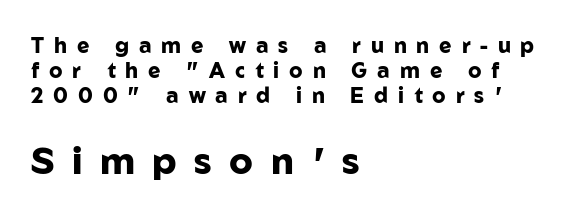
{"serif": "no", "italic": "no", "bold": "yes", "weight": "heavy", "width": "normal", "stroke_contrast": "low", "x_height": "medium", "monospaced": "no", "underline": "no", "align": "left", "line_spacing_ratio": 1.19, "letter_spacing": "wide", "letter_spacing_em": 0.47, "larger_block": "second", "size_ratio": 1.76, "glyph_px": 37}
